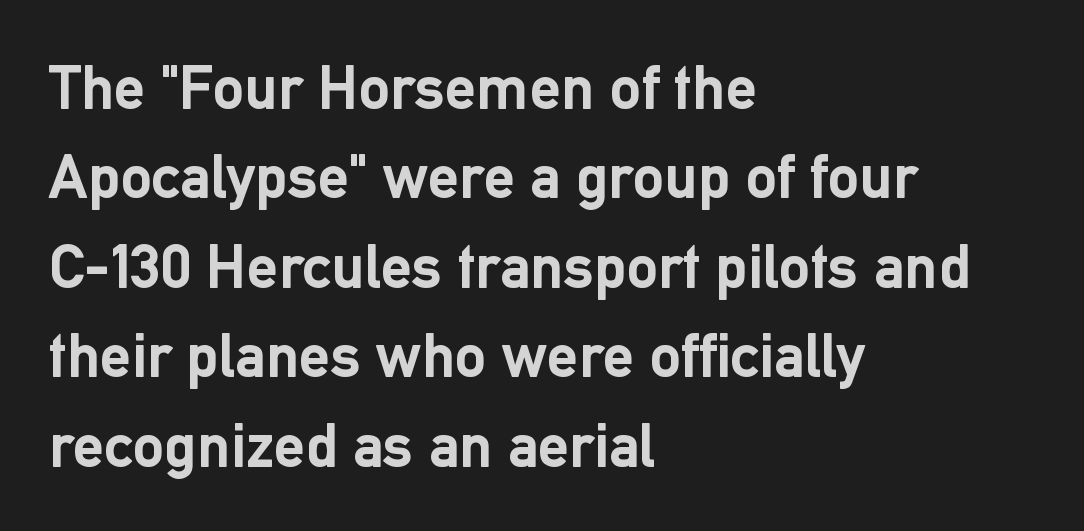
The image shows 63 px semibold sans-serif type, upright; set left-aligned, normal line spacing (1.42x), normal letter spacing, not underlined; low stroke contrast and a medium x-height.
